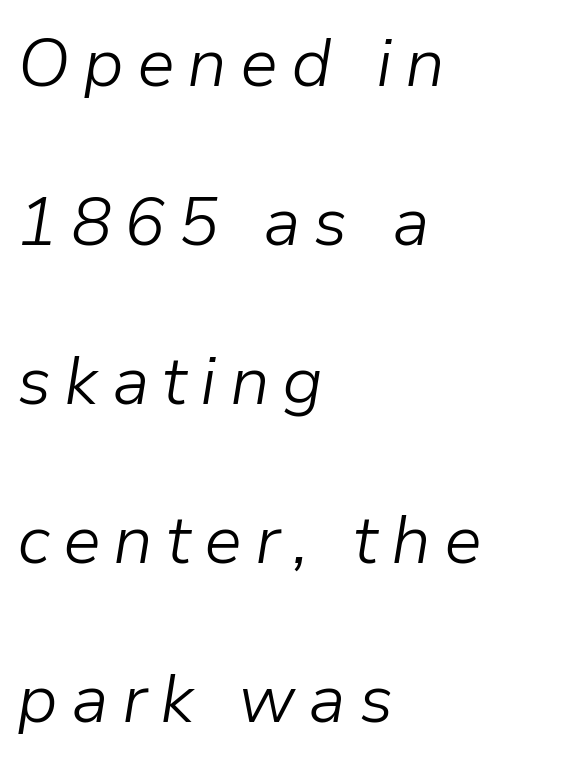
Q: Is the text bold? A: No.
Q: Is the text italic (slanted)? A: Yes, it leans right by about 9 degrees.
Q: Is the text underlined? A: No.
Q: How is the paragraph aligned? A: Left-aligned.
Q: Is the spacing between lines tight, normal or loose? A: Loose.
Q: Width (condensed, normal, or wide)? A: Normal.
Q: Stroke contrast? A: Low.
Q: x-height? A: Medium.
Q: Monospaced? A: No.
